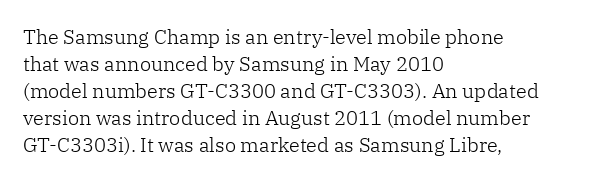
Q: Is the text bold? A: No.
Q: Is the text italic (slanted)? A: No, it is upright.
Q: Is the text underlined? A: No.
Q: How is the paragraph aligned? A: Left-aligned.
Q: Is the spacing between letters normal or unusually wide? A: Normal.
Q: Is the spacing between lines tight, normal or loose? A: Normal.
